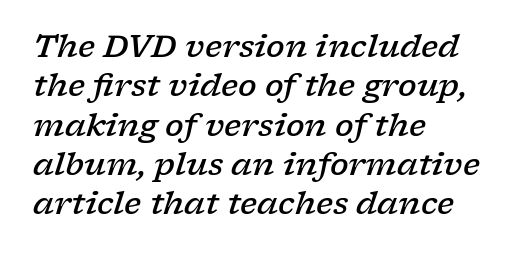
Q: Is the text bold? A: Semi-bold.
Q: Is the text italic (slanted)? A: Yes, it leans right by about 17 degrees.
Q: Is the typeface a serif or a sans-serif typeface? A: Serif.
Q: Is the text underlined? A: No.
Q: How is the paragraph aligned? A: Left-aligned.
Q: Is the spacing between letters normal or unusually wide? A: Normal.
Q: Is the spacing between lines tight, normal or loose? A: Normal.
Q: Width (condensed, normal, or wide)? A: Wide.
Q: Stroke contrast? A: Low.
Q: x-height? A: Medium.
Q: Monospaced? A: No.
